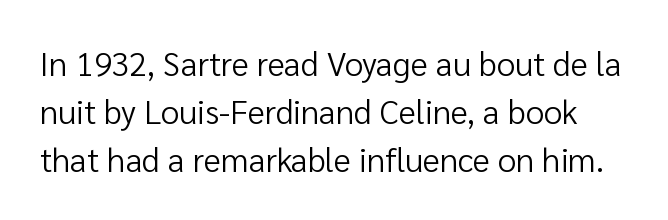
The image shows 33 px regular-weight sans-serif type, upright; set normal line spacing (1.45x), normal letter spacing, not underlined; low stroke contrast and a medium x-height.
